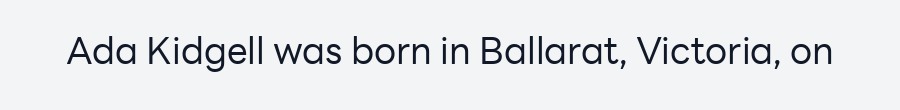
Q: Is the text bold? A: No.
Q: Is the text italic (slanted)? A: No, it is upright.
Q: Is the typeface a serif or a sans-serif typeface? A: Sans-serif.
Q: Is the text underlined? A: No.
Q: Is the spacing between letters normal or unusually wide? A: Normal.
Q: Width (condensed, normal, or wide)? A: Normal.
Q: Stroke contrast? A: Low.
Q: x-height? A: Medium.
Q: Monospaced? A: No.
